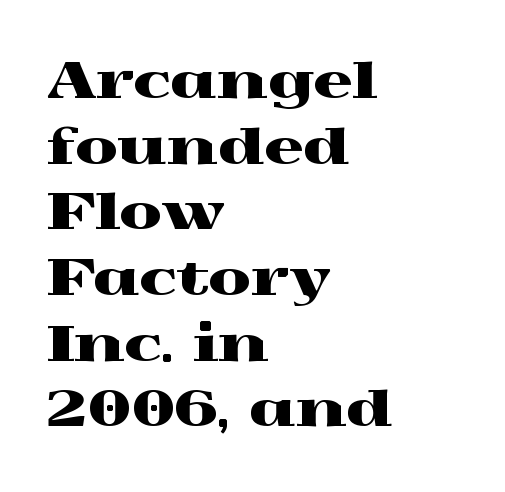
Q: Is the text italic (slanted)? A: No, it is upright.
Q: Is the typeface a serif or a sans-serif typeface? A: Serif.
Q: Is the text underlined? A: No.
Q: How is the paragraph aligned? A: Left-aligned.
Q: Is the spacing between letters normal or unusually wide? A: Normal.
Q: Is the spacing between lines tight, normal or loose? A: Normal.
Q: Width (condensed, normal, or wide)? A: Wide.
Q: x-height? A: Medium.
Q: Monospaced? A: No.
